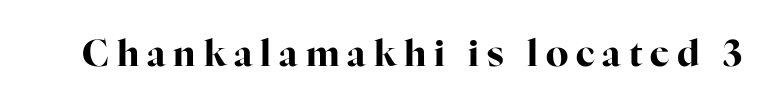
Letter spacing: wide. Each glyph is drawn with heavy, bold strokes. Plain, unruled lines of type. The passage shown is typed in a proportional face where columns would drift. Quick note: not italic, upright. In terms of letterform style, serifs are clearly present.
